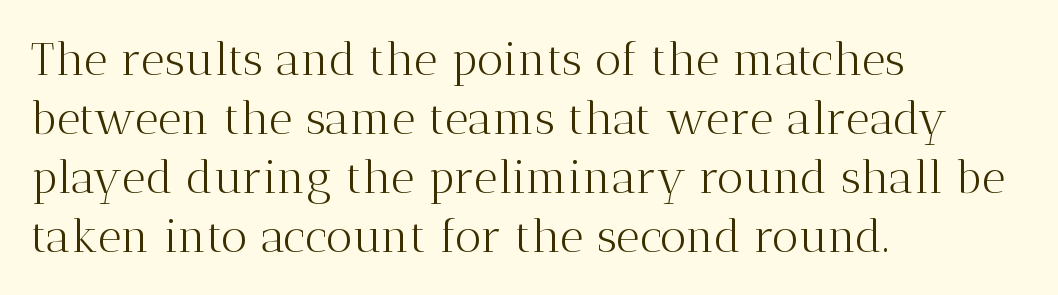
Is the letter spacing exaggerated? No — it looks like the ordinary default. The paragraph has a hard left edge and a soft right edge. Compared with a typical body face, this is equally light or lighter still. The area under the type is left untouched. A typesetter would label this face a serif.
